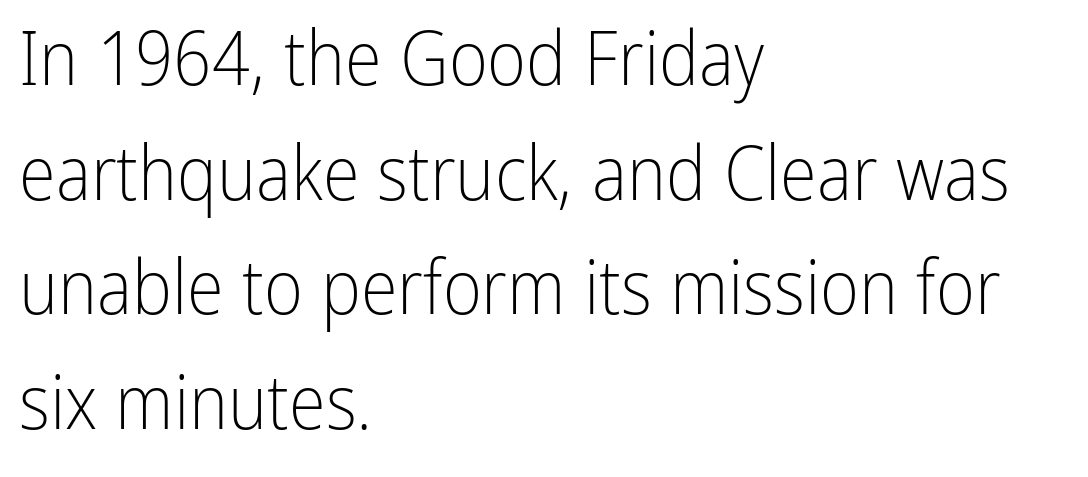
Q: Is the text bold? A: No.
Q: Is the text italic (slanted)? A: No, it is upright.
Q: Is the typeface a serif or a sans-serif typeface? A: Sans-serif.
Q: Is the text underlined? A: No.
Q: How is the paragraph aligned? A: Left-aligned.
Q: Is the spacing between letters normal or unusually wide? A: Normal.
Q: Is the spacing between lines tight, normal or loose? A: Normal.
Q: Width (condensed, normal, or wide)? A: Condensed.
Q: Stroke contrast? A: Low.
Q: x-height? A: Medium.
Q: Monospaced? A: No.
